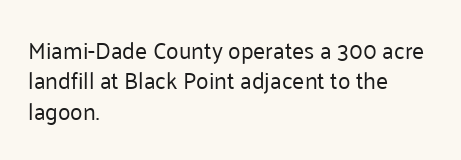
{"italic": "no", "bold": "no", "underline": "no", "align": "left", "line_spacing": "normal", "line_spacing_ratio": 1.32, "letter_spacing": "normal", "letter_spacing_em": 0.0, "glyph_px": 23}
